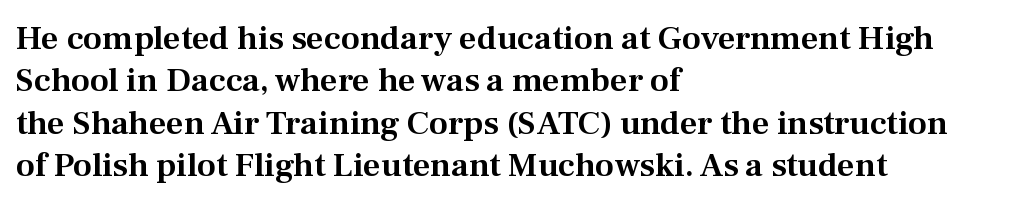
Q: Is the text italic (slanted)? A: No, it is upright.
Q: Is the typeface a serif or a sans-serif typeface? A: Serif.
Q: Is the text underlined? A: No.
Q: How is the paragraph aligned? A: Left-aligned.
Q: Is the spacing between letters normal or unusually wide? A: Normal.
Q: Is the spacing between lines tight, normal or loose? A: Normal.
Q: Width (condensed, normal, or wide)? A: Normal.
Q: Stroke contrast? A: Medium.
Q: x-height? A: Medium.
Q: Monospaced? A: No.
